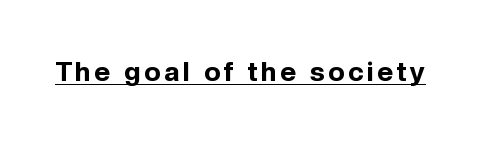
Q: Is the text bold? A: Yes.
Q: Is the text italic (slanted)? A: No, it is upright.
Q: Is the text underlined? A: Yes.
